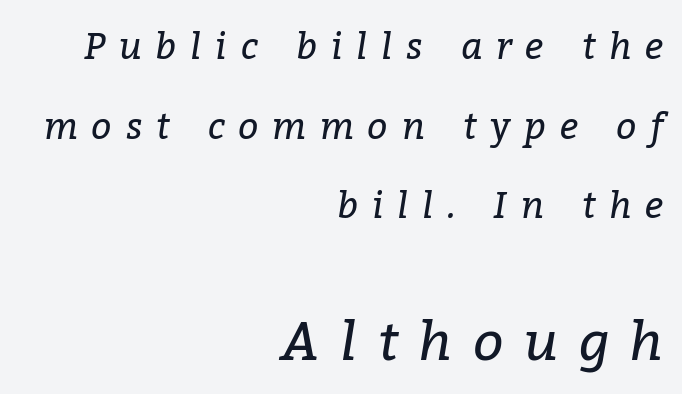
Q: Is the text bold? A: No.
Q: Is the text italic (slanted)? A: Yes, it leans right by about 9 degrees.
Q: Is the typeface a serif or a sans-serif typeface? A: Serif.
Q: Is the text underlined? A: No.
Q: How is the paragraph aligned? A: Right-aligned.
Q: Is the spacing between letters normal or unusually wide? A: Unusually wide.
Q: Is the spacing between lines tight, normal or loose? A: Loose.
Q: Which block of text is set in a larger size, the first (top) or the second (bottom)? A: The second (bottom) one.
Q: Width (condensed, normal, or wide)? A: Normal.
Q: Stroke contrast? A: Low.
Q: x-height? A: Medium.
Q: Monospaced? A: No.
